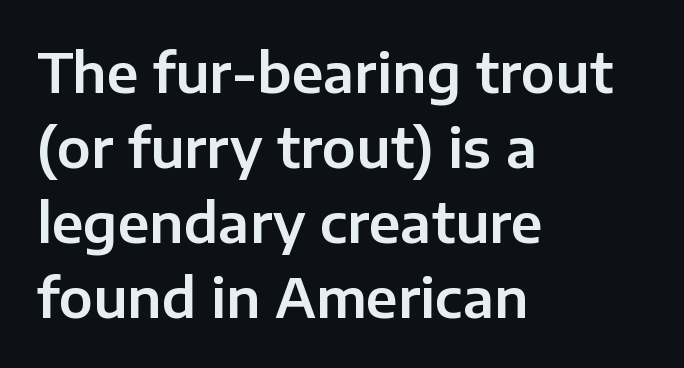
Q: Is the text italic (slanted)? A: No, it is upright.
Q: Is the typeface a serif or a sans-serif typeface? A: Sans-serif.
Q: Is the text underlined? A: No.
Q: How is the paragraph aligned? A: Left-aligned.
Q: Is the spacing between letters normal or unusually wide? A: Normal.
Q: Is the spacing between lines tight, normal or loose? A: Normal.
Q: Width (condensed, normal, or wide)? A: Normal.
Q: Stroke contrast? A: Low.
Q: x-height? A: Medium.
Q: Monospaced? A: No.
